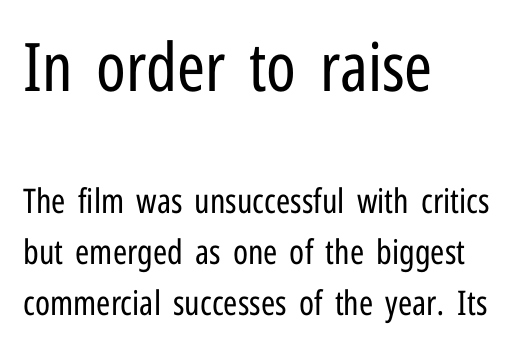
{"serif": "no", "italic": "no", "bold": "no", "weight": "regular", "width": "condensed", "stroke_contrast": "low", "x_height": "medium", "monospaced": "no", "underline": "no", "align": "left", "line_spacing": "normal", "line_spacing_ratio": 1.51, "letter_spacing": "normal", "letter_spacing_em": 0.0, "larger_block": "first", "size_ratio": 1.97, "glyph_px": 67}
